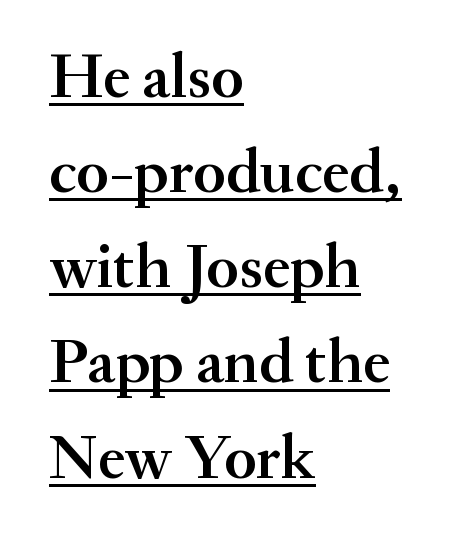
The image shows 63 px semibold serif type, upright; set left-aligned, normal line spacing (1.51x), normal letter spacing, underlined; medium stroke contrast and a small x-height.
